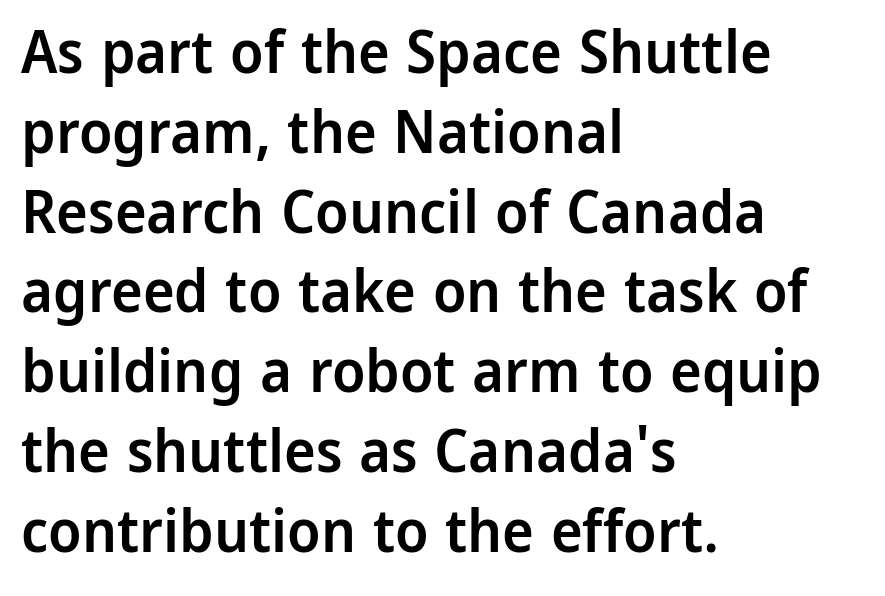
{"serif": "no", "italic": "no", "bold": "semi", "weight": "semibold", "width": "normal", "stroke_contrast": "low", "x_height": "medium", "monospaced": "no", "underline": "no", "align": "left", "line_spacing": "normal", "line_spacing_ratio": 1.33, "letter_spacing": "normal", "letter_spacing_em": 0.0, "glyph_px": 60}
